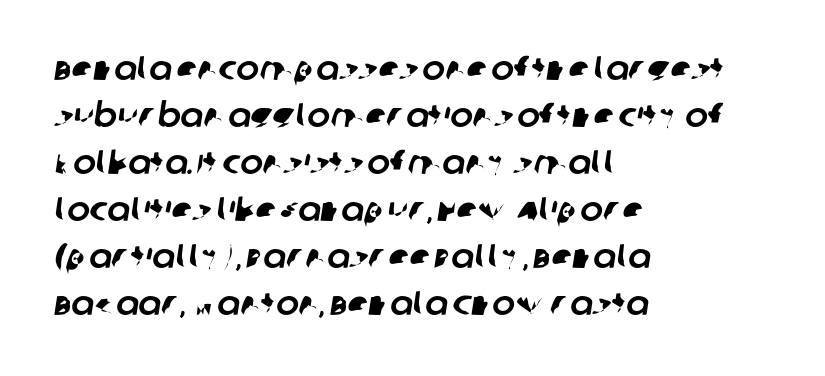
The image shows 34 px sans-serif type; set left-aligned, normal line spacing (1.38x), normal letter spacing, not underlined; low stroke contrast and a large x-height.
